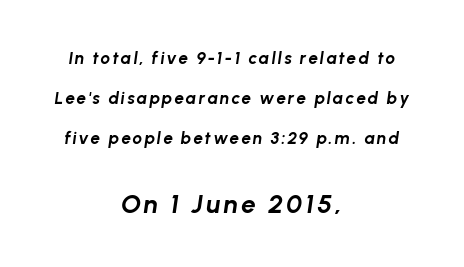
{"italic": "yes", "lean": "right", "slant_degrees": 8, "bold": "yes", "underline": "no", "align": "center", "line_spacing": "loose", "line_spacing_ratio": 2.35, "larger_block": "second", "size_ratio": 1.53, "glyph_px": 26}
